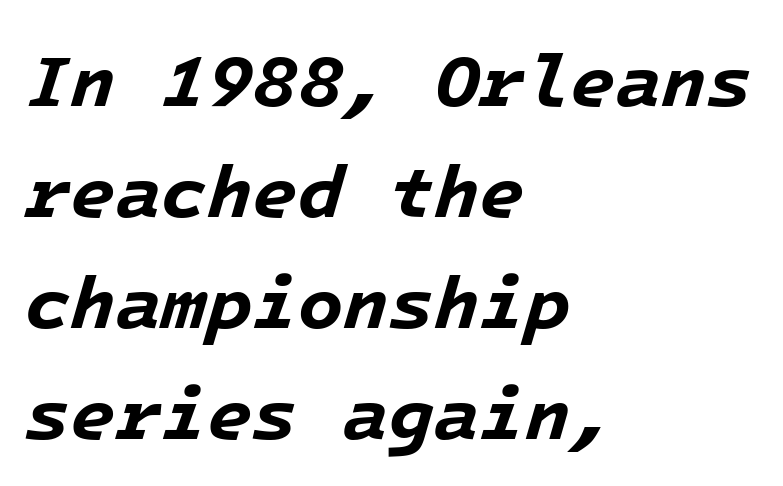
The image shows 74 px bold type, italic (leaning right), monospaced; set left-aligned, normal line spacing (1.5x), normal letter spacing, not underlined; low stroke contrast and a medium x-height.
